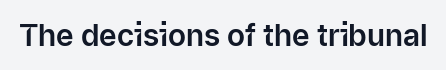
Q: Is the text italic (slanted)? A: No, it is upright.
Q: Is the typeface a serif or a sans-serif typeface? A: Sans-serif.
Q: Is the text underlined? A: No.
Q: Is the spacing between letters normal or unusually wide? A: Normal.
Q: Width (condensed, normal, or wide)? A: Normal.
Q: Stroke contrast? A: Low.
Q: x-height? A: Medium.
Q: Monospaced? A: No.
